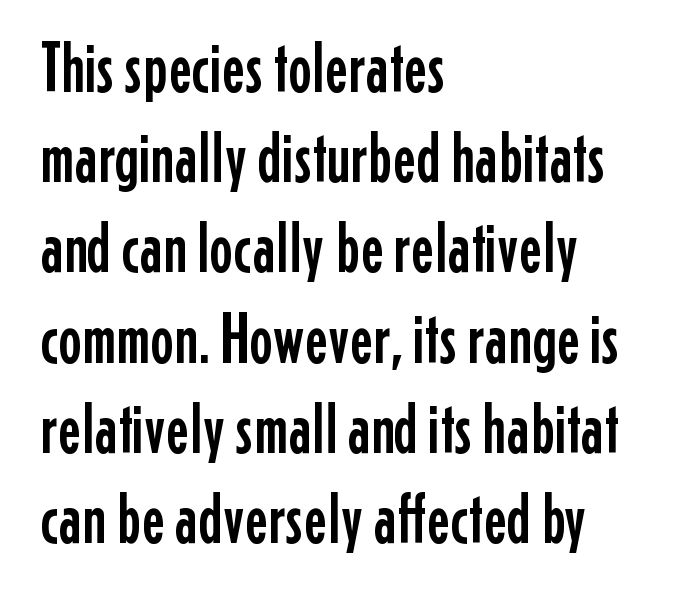
{"serif": "no", "italic": "no", "width": "condensed", "stroke_contrast": "low", "x_height": "medium", "monospaced": "no", "underline": "no", "align": "left", "line_spacing": "normal", "line_spacing_ratio": 1.27, "letter_spacing": "normal", "letter_spacing_em": 0.0, "glyph_px": 71}
